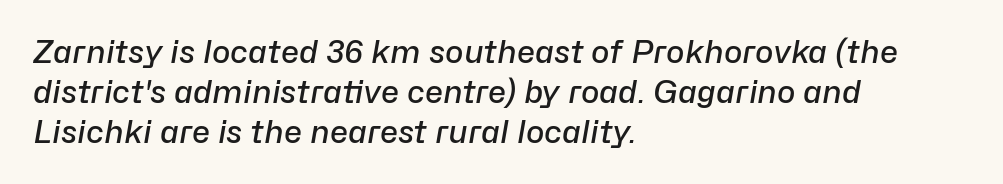
{"italic": "yes", "lean": "right", "slant_degrees": 10, "bold": "semi", "weight": "semibold", "width": "normal", "stroke_contrast": "low", "x_height": "medium", "monospaced": "no", "underline": "no", "align": "left", "line_spacing": "normal", "line_spacing_ratio": 1.29, "letter_spacing": "normal", "letter_spacing_em": 0.0, "glyph_px": 31}
